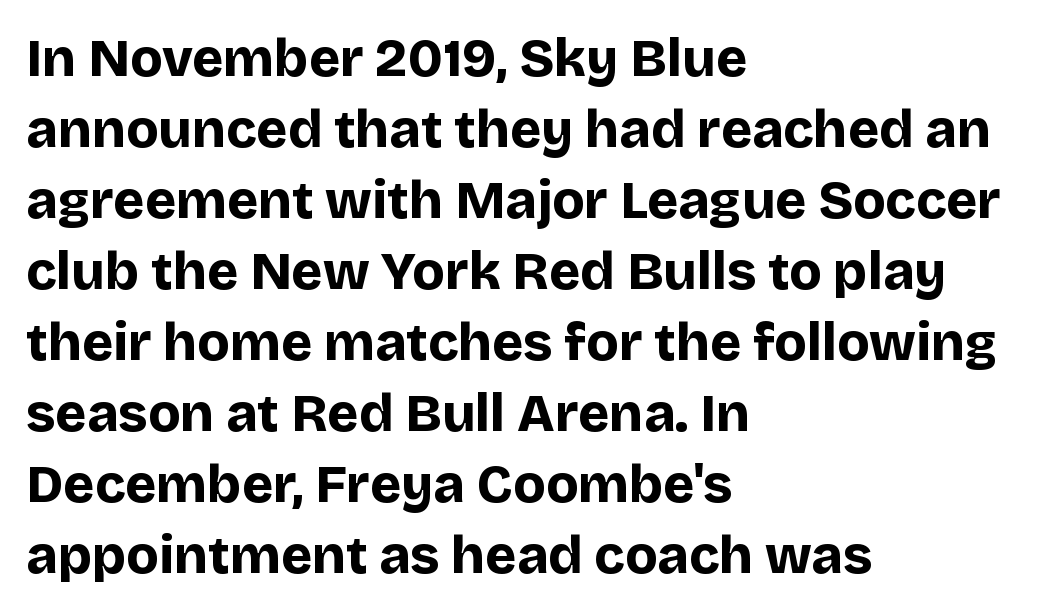
The image shows 53 px bold sans-serif type, upright; set left-aligned, normal line spacing (1.34x), normal letter spacing, not underlined; low stroke contrast and a large x-height.
